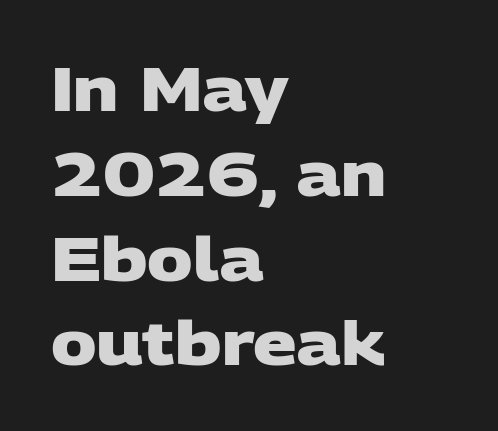
Q: Is the text bold? A: Yes.
Q: Is the typeface a serif or a sans-serif typeface? A: Sans-serif.
Q: Is the text underlined? A: No.
Q: How is the paragraph aligned? A: Left-aligned.
Q: Is the spacing between letters normal or unusually wide? A: Normal.
Q: Is the spacing between lines tight, normal or loose? A: Normal.
Q: Width (condensed, normal, or wide)? A: Wide.
Q: Stroke contrast? A: Low.
Q: x-height? A: Large.
Q: Monospaced? A: No.
